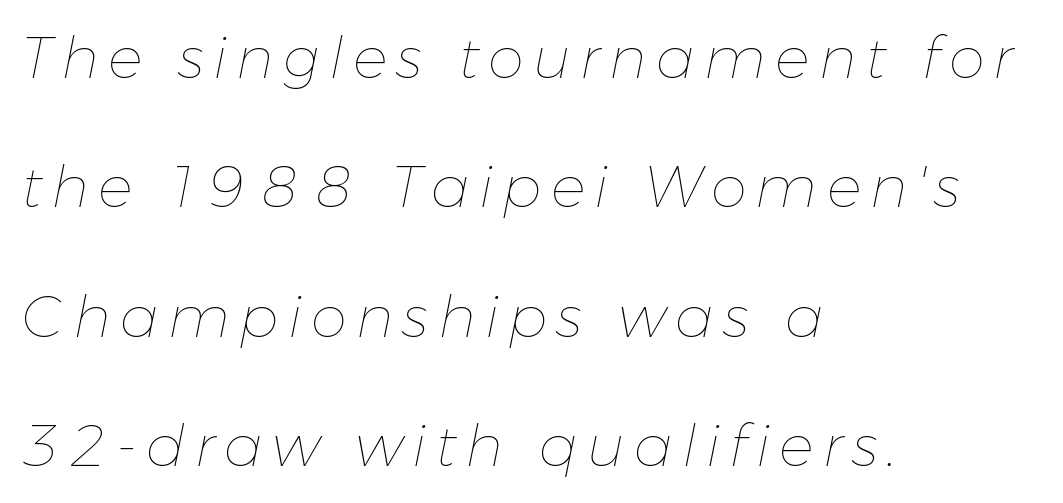
Q: Is the text bold? A: No.
Q: Is the text italic (slanted)? A: Yes, it leans right by about 11 degrees.
Q: Is the text underlined? A: No.
Q: How is the paragraph aligned? A: Left-aligned.
Q: Is the spacing between lines tight, normal or loose? A: Loose.
Q: Width (condensed, normal, or wide)? A: Normal.
Q: Stroke contrast? A: Low.
Q: x-height? A: Medium.
Q: Monospaced? A: No.
